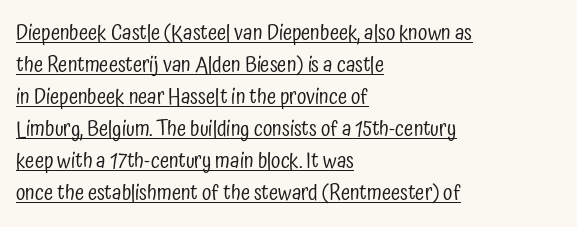
{"italic": "no", "bold": "no", "underline": "yes", "align": "left", "line_spacing": "normal", "line_spacing_ratio": 1.52, "letter_spacing": "normal", "letter_spacing_em": 0.0, "glyph_px": 21}
